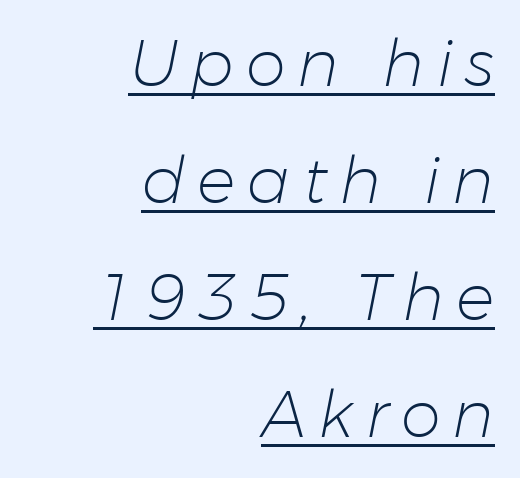
{"italic": "yes", "lean": "right", "slant_degrees": 11, "bold": "no", "weight": "light", "width": "normal", "stroke_contrast": "low", "x_height": "medium", "monospaced": "no", "underline": "yes", "align": "right", "line_spacing_ratio": 1.83, "glyph_px": 64}
